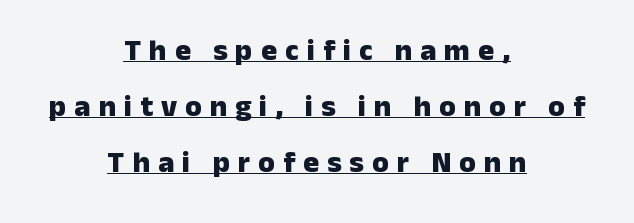
{"serif": "no", "italic": "no", "bold": "yes", "weight": "heavy", "width": "normal", "stroke_contrast": "low", "x_height": "medium", "monospaced": "no", "underline": "yes", "align": "center", "line_spacing_ratio": 1.86, "letter_spacing": "wide", "letter_spacing_em": 0.27, "glyph_px": 30}
